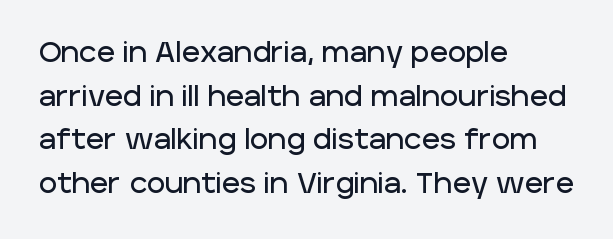
Q: Is the text italic (slanted)? A: No, it is upright.
Q: Is the typeface a serif or a sans-serif typeface? A: Sans-serif.
Q: Is the text underlined? A: No.
Q: How is the paragraph aligned? A: Left-aligned.
Q: Is the spacing between letters normal or unusually wide? A: Normal.
Q: Is the spacing between lines tight, normal or loose? A: Normal.
Q: Width (condensed, normal, or wide)? A: Normal.
Q: Stroke contrast? A: Low.
Q: x-height? A: Large.
Q: Monospaced? A: No.
